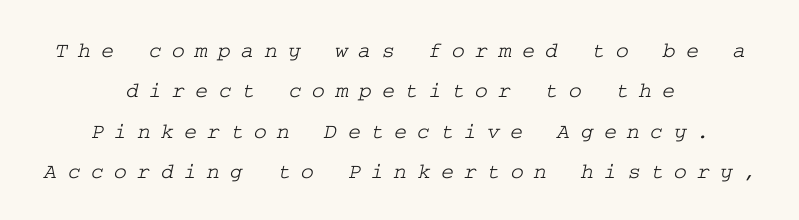
Q: Is the text underlined? A: No.
Q: How is the paragraph aligned? A: Centered.
Q: Is the spacing between letters normal or unusually wide? A: Unusually wide.
